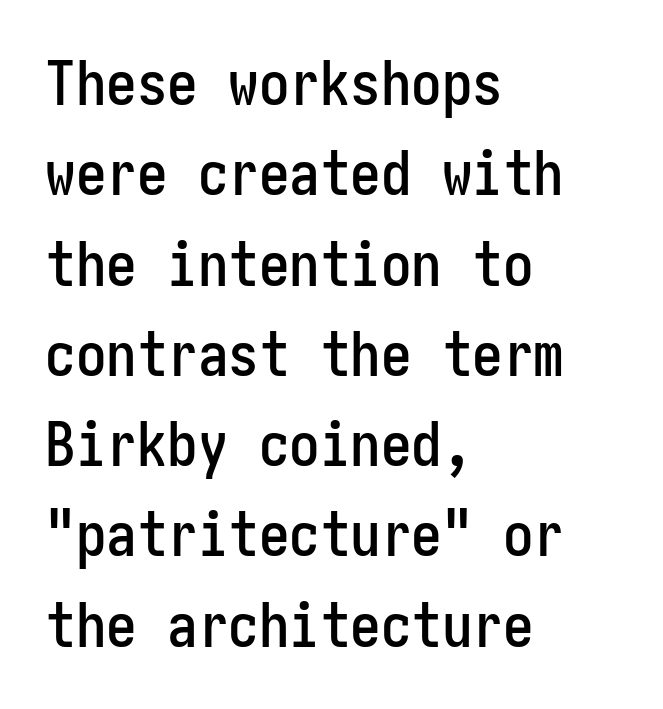
{"serif": "no", "italic": "no", "width": "condensed", "stroke_contrast": "low", "x_height": "medium", "underline": "no", "align": "left", "line_spacing": "normal", "line_spacing_ratio": 1.48, "letter_spacing": "normal", "letter_spacing_em": 0.0, "glyph_px": 61}
